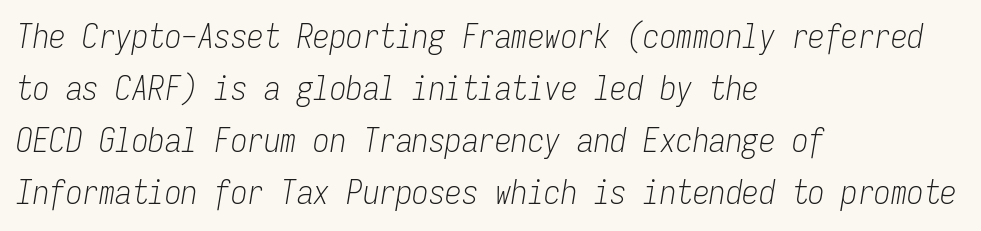
No heavy texture on the line: the type isn't bold. Nothing unusual about the tracking: characters are spaced as the font intends. Honestly, there is no underline to notice here at all. Is this a fixed-width face? Yes — each glyph sits in an identical cell. Caption: multi-line text, flush left, ragged right. Students, observe: this is what conventionally led text looks like.
